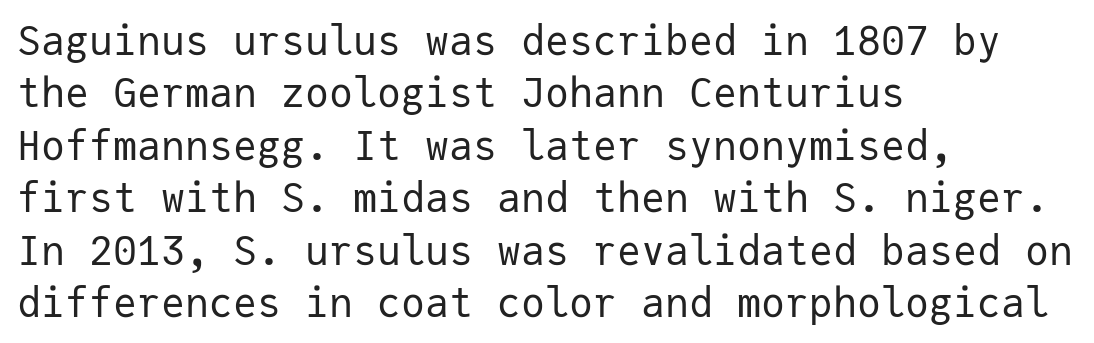
The image shows 40 px regular-weight sans-serif type, upright, monospaced; set left-aligned, normal line spacing (1.31x), normal letter spacing, not underlined; low stroke contrast and a medium x-height.
